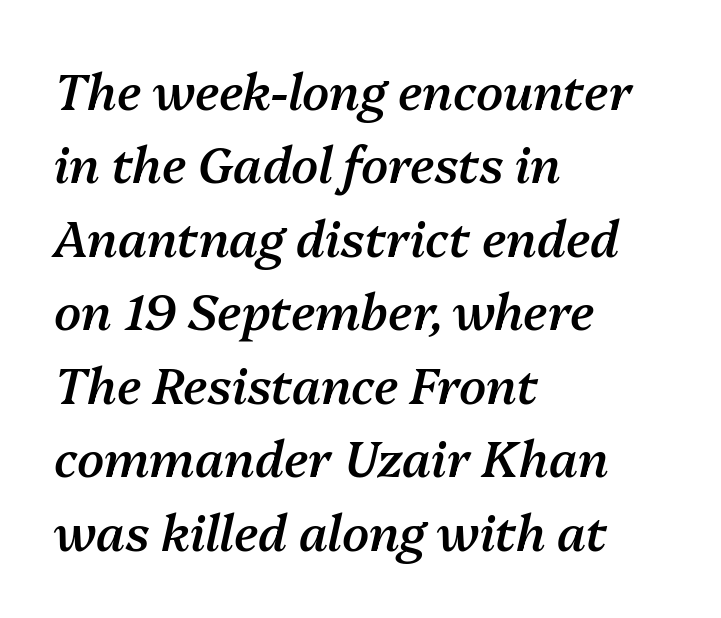
{"italic": "yes", "lean": "right", "slant_degrees": 13, "bold": "semi", "weight": "semibold", "width": "normal", "stroke_contrast": "medium", "x_height": "medium", "monospaced": "no", "underline": "no", "align": "left", "line_spacing": "normal", "line_spacing_ratio": 1.5, "letter_spacing": "normal", "letter_spacing_em": 0.0, "glyph_px": 49}
